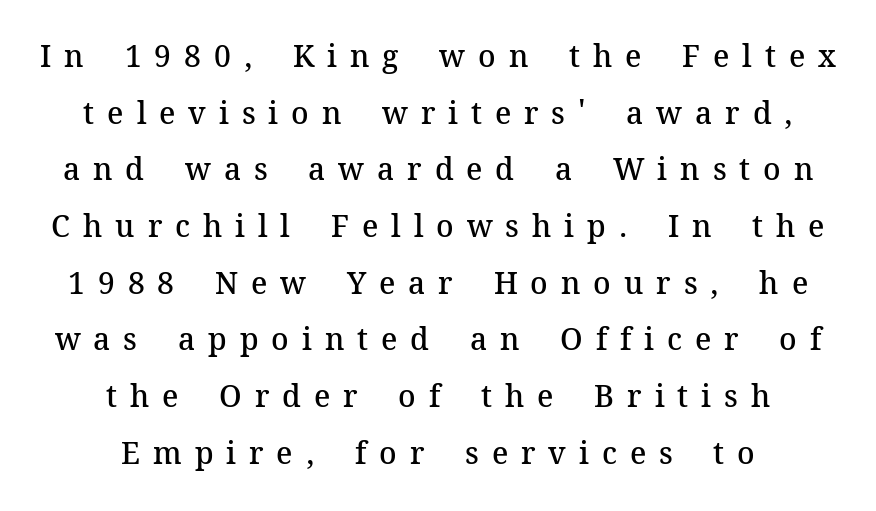
Q: Is the text bold? A: Semi-bold.
Q: Is the text italic (slanted)? A: No, it is upright.
Q: Is the typeface a serif or a sans-serif typeface? A: Serif.
Q: Is the text underlined? A: No.
Q: How is the paragraph aligned? A: Centered.
Q: Is the spacing between letters normal or unusually wide? A: Unusually wide.
Q: Width (condensed, normal, or wide)? A: Normal.
Q: Stroke contrast? A: Medium.
Q: x-height? A: Medium.
Q: Monospaced? A: No.
